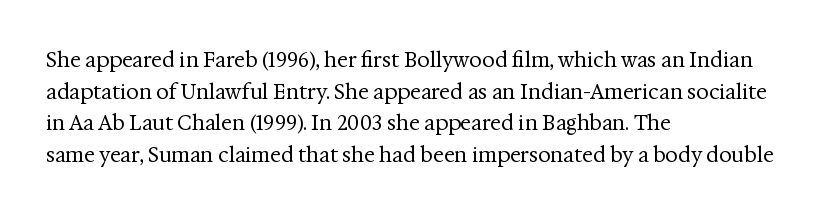
Q: Is the text bold? A: No.
Q: Is the text italic (slanted)? A: No, it is upright.
Q: Is the text underlined? A: No.
Q: How is the paragraph aligned? A: Left-aligned.
Q: Is the spacing between letters normal or unusually wide? A: Normal.
Q: Is the spacing between lines tight, normal or loose? A: Normal.
